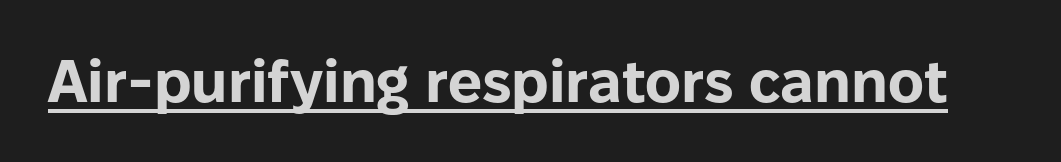
{"serif": "no", "italic": "no", "bold": "yes", "weight": "bold", "width": "normal", "stroke_contrast": "low", "x_height": "medium", "monospaced": "no", "underline": "yes", "letter_spacing": "normal", "letter_spacing_em": 0.0, "glyph_px": 60}
